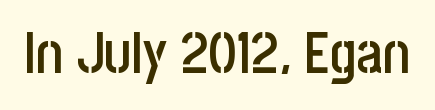
Each letter's strokes conclude bluntly, with no projecting serifs. As a designer I'd log this as weight 600, semibold. Is the letter spacing exaggerated? No — it looks like the ordinary default. The letters advance in unequal steps, a hallmark of proportional type. The string is rendered with underlining switched off.
